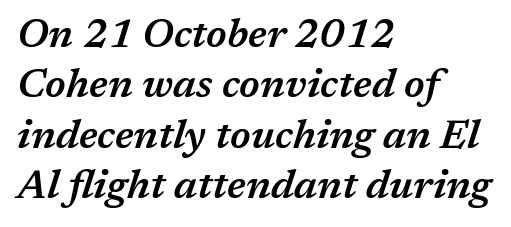
Q: Is the text bold? A: Semi-bold.
Q: Is the text italic (slanted)? A: Yes, it leans right by about 17 degrees.
Q: Is the text underlined? A: No.
Q: How is the paragraph aligned? A: Left-aligned.
Q: Is the spacing between letters normal or unusually wide? A: Normal.
Q: Is the spacing between lines tight, normal or loose? A: Normal.
Q: Width (condensed, normal, or wide)? A: Normal.
Q: Stroke contrast? A: Medium.
Q: x-height? A: Medium.
Q: Monospaced? A: No.
